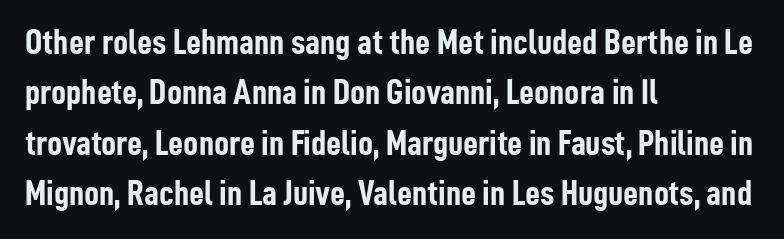
Look at the tracking — it's just the regular setting, nothing added. Strokes here are thick enough to call this a true bold. A clean baseline with only descenders dipping below it. Do the letters lean? They stand straight. Normally led — the rows are evenly, conventionally spaced.
